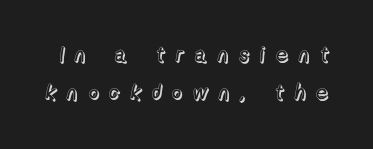
{"underline": "no", "line_spacing_ratio": 1.81, "letter_spacing": "wide", "letter_spacing_em": 0.46, "glyph_px": 21}
